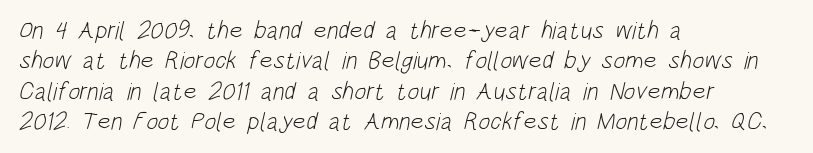
Q: Is the text bold? A: No.
Q: Is the text underlined? A: No.
Q: How is the paragraph aligned? A: Left-aligned.
Q: Is the spacing between letters normal or unusually wide? A: Normal.
